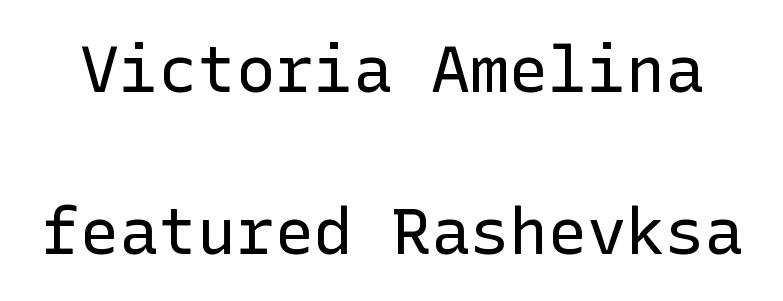
The image shows 65 px regular-weight sans-serif type, upright; set loose line spacing (2.49x), normal letter spacing, not underlined; low stroke contrast and a medium x-height.
